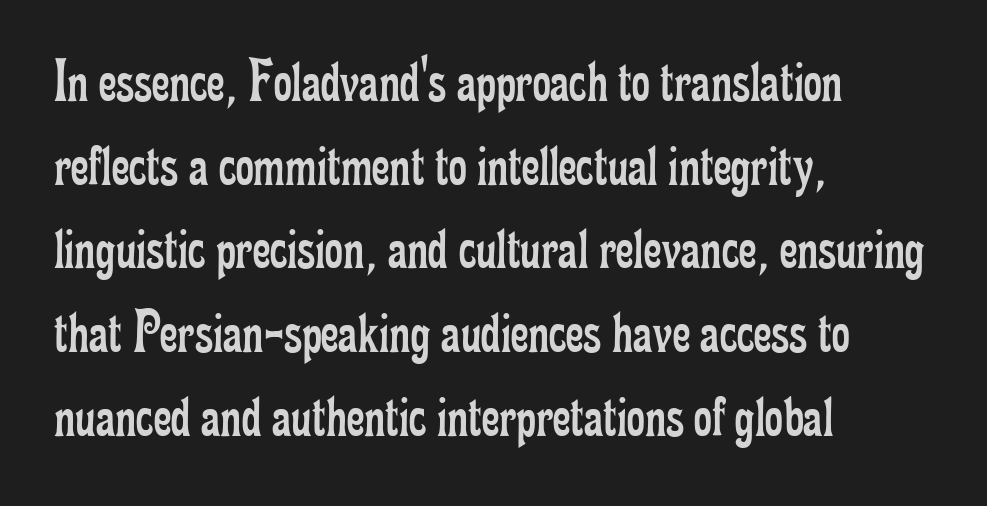
Reading down the block, your eye returns to a fixed left position each line. Tracking here is standard; glyphs follow each other at the usual distance. Horizontal bands of white between lines are of average thickness. The strokes carry an ordinary text weight at most.
